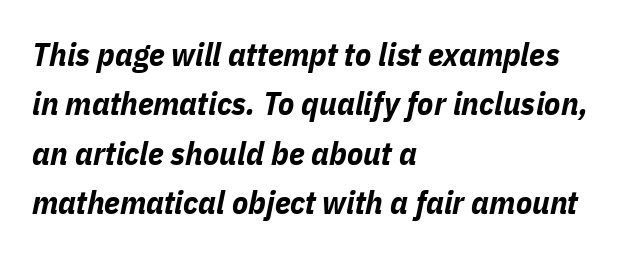
The image shows 33 px bold, condensed type, italic (leaning right); set left-aligned, normal line spacing (1.5x), normal letter spacing, not underlined; low stroke contrast and a medium x-height.
